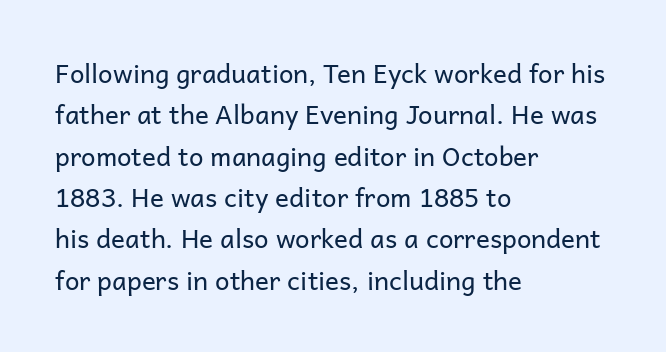
The image shows 26 px text type, upright; set left-aligned, normal line spacing (1.59x), normal letter spacing, not underlined.
